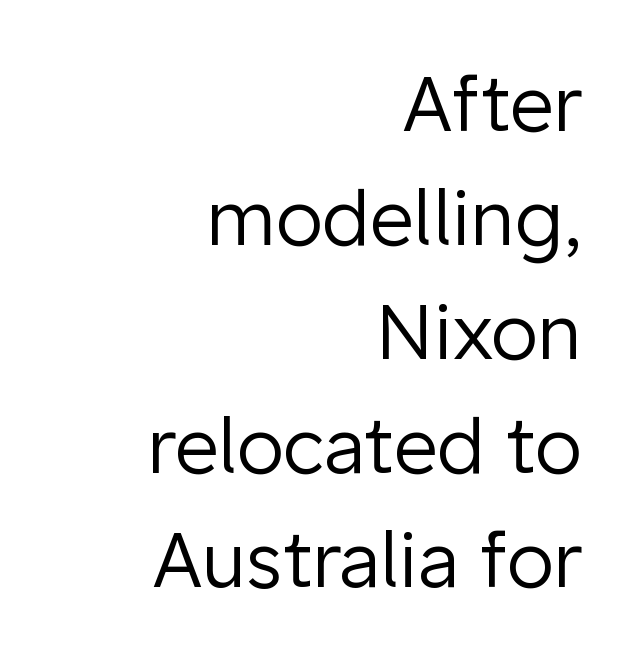
{"serif": "no", "italic": "no", "bold": "no", "weight": "regular", "width": "normal", "stroke_contrast": "low", "x_height": "medium", "monospaced": "no", "underline": "no", "align": "right", "line_spacing": "normal", "line_spacing_ratio": 1.5, "letter_spacing": "normal", "letter_spacing_em": 0.0, "glyph_px": 76}
